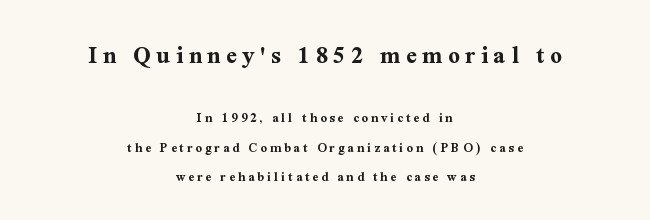
Q: Is the text bold? A: Yes.
Q: Is the text italic (slanted)? A: No, it is upright.
Q: Is the text underlined? A: No.
Q: How is the paragraph aligned? A: Centered.
Q: Is the spacing between letters normal or unusually wide? A: Unusually wide.
Q: Is the spacing between lines tight, normal or loose? A: Loose.
Q: Which block of text is set in a larger size, the first (top) or the second (bottom)? A: The first (top) one.
